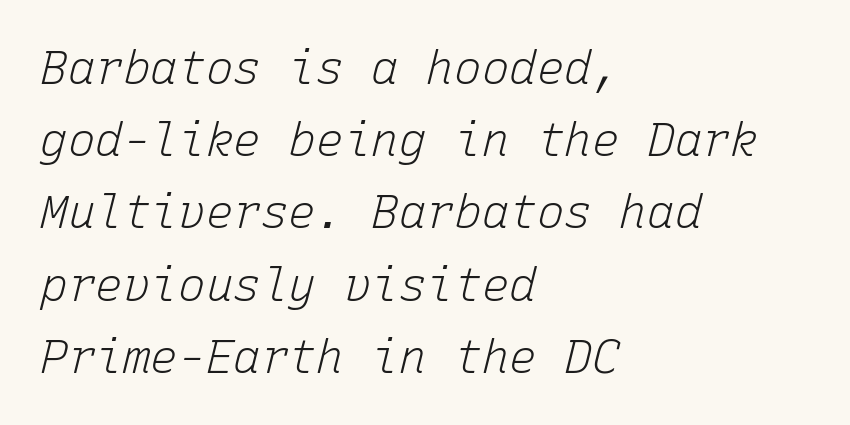
{"italic": "yes", "lean": "right", "slant_degrees": 15, "bold": "no", "weight": "light", "width": "normal", "stroke_contrast": "low", "x_height": "medium", "monospaced": "yes", "underline": "no", "align": "left", "line_spacing": "normal", "line_spacing_ratio": 1.57, "letter_spacing": "normal", "letter_spacing_em": 0.0, "glyph_px": 46}
